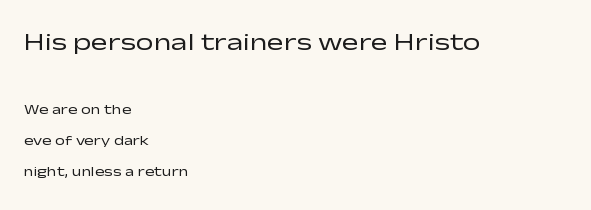
Q: Is the text bold? A: No.
Q: Is the text italic (slanted)? A: No, it is upright.
Q: Is the text underlined? A: No.
Q: How is the paragraph aligned? A: Left-aligned.
Q: Is the spacing between letters normal or unusually wide? A: Normal.
Q: Is the spacing between lines tight, normal or loose? A: Loose.
Q: Which block of text is set in a larger size, the first (top) or the second (bottom)? A: The first (top) one.
